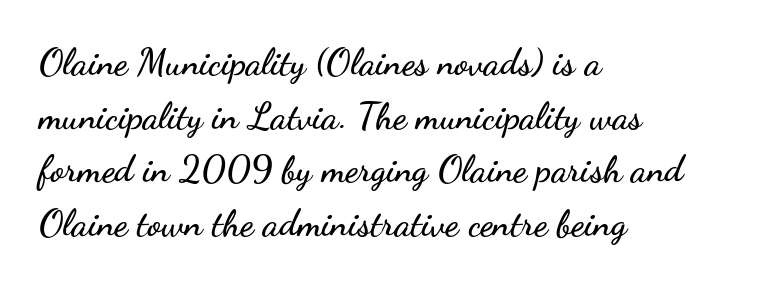
Q: Is the text italic (slanted)? A: Yes.
Q: Is the typeface a serif or a sans-serif typeface? A: Sans-serif.
Q: Is the text underlined? A: No.
Q: How is the paragraph aligned? A: Left-aligned.
Q: Is the spacing between letters normal or unusually wide? A: Normal.
Q: Is the spacing between lines tight, normal or loose? A: Normal.
Q: Width (condensed, normal, or wide)? A: Wide.
Q: Stroke contrast? A: Low.
Q: x-height? A: Small.
Q: Monospaced? A: No.
